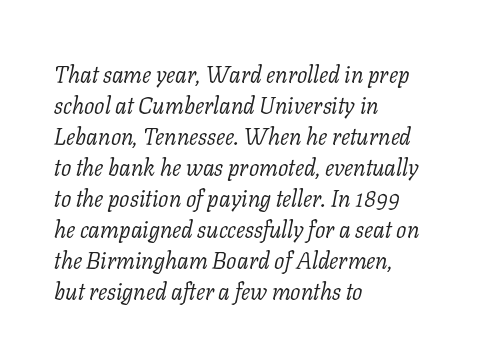
Is the block centered? No — it sits flush against the left margin. A quiet, ordinary-to-light weight characterises the typeface. Between one letter and the next there's only the usual sliver of space. These lines were composed using italics. The lines sit at an ordinary, default distance from one another.
